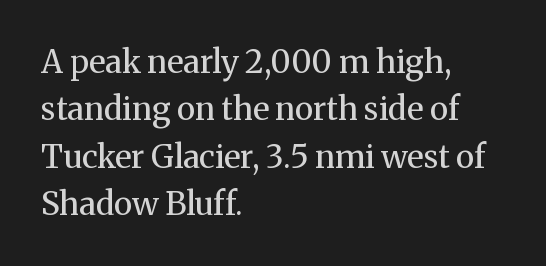
The image shows 32 px regular-weight serif type, upright; set left-aligned, normal line spacing (1.48x), normal letter spacing, not underlined; medium stroke contrast and a medium x-height.
